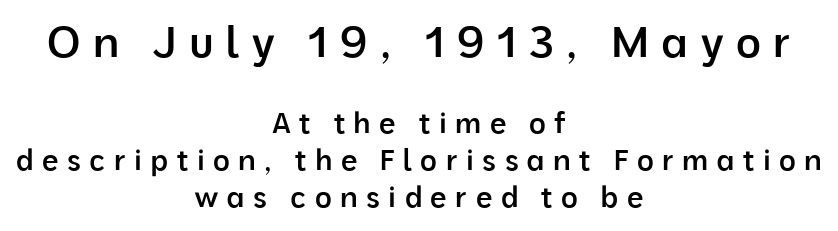
Q: Is the text bold? A: Semi-bold.
Q: Is the text italic (slanted)? A: No, it is upright.
Q: Is the typeface a serif or a sans-serif typeface? A: Sans-serif.
Q: Is the text underlined? A: No.
Q: How is the paragraph aligned? A: Centered.
Q: Is the spacing between letters normal or unusually wide? A: Unusually wide.
Q: Is the spacing between lines tight, normal or loose? A: Normal.
Q: Which block of text is set in a larger size, the first (top) or the second (bottom)? A: The first (top) one.
Q: Width (condensed, normal, or wide)? A: Normal.
Q: Stroke contrast? A: Low.
Q: x-height? A: Medium.
Q: Monospaced? A: No.
